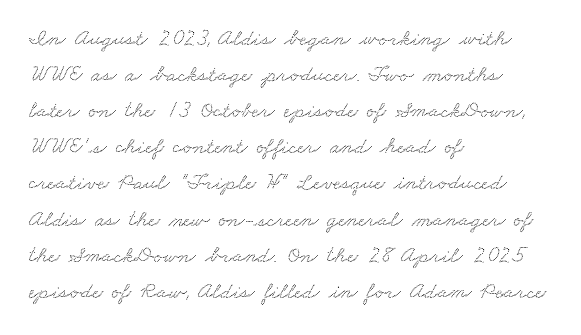
The image shows 23 px text type; set left-aligned, normal line spacing (1.57x), normal letter spacing, not underlined.
